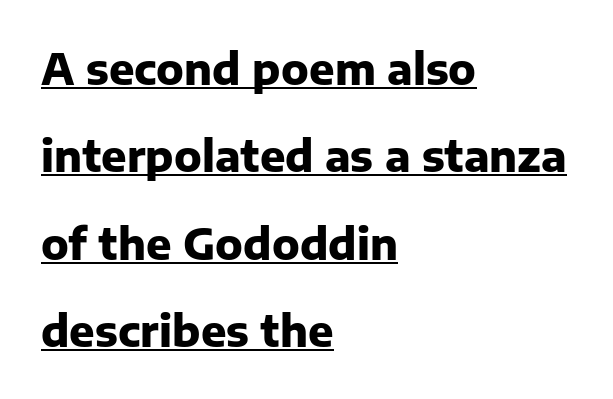
Think of a printed novel: that variable character pitch is what you see here. Font category for this specimen: sans-serif. Notice how the passage keeps a crisp vertical edge on the left only. Plenty of ink on the page — the face is bold. Nobody touched the tracking dial on this one. Somebody hit Ctrl+U on this one — the words are underlined.
